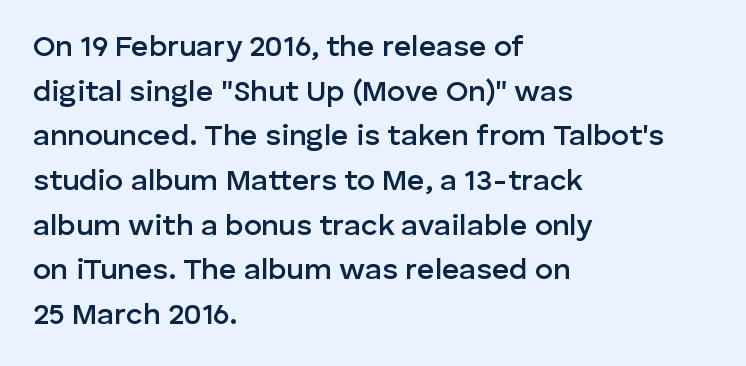
{"serif": "no", "italic": "no", "bold": "semi", "weight": "semibold", "width": "normal", "stroke_contrast": "low", "x_height": "medium", "monospaced": "no", "underline": "no", "align": "left", "line_spacing": "normal", "line_spacing_ratio": 1.49, "letter_spacing": "normal", "letter_spacing_em": 0.0, "glyph_px": 30}
